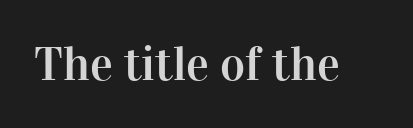
You could not count columns in this text — the font is proportionally spaced. Unmarked baselines from the first word to the last. This is serif lettering, the kind often seen in printed books. The letters stand upright; this is a roman face. Here the glyphs are tracked normally, forming tight word shapes.
